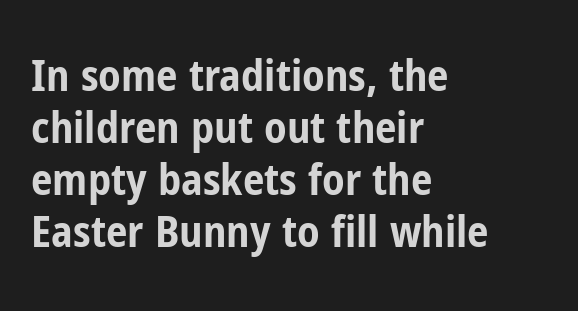
Decoration check: the copy has no underline. This is roman type, the default non-slanted kind. Which margin do the lines hug? The left one — the right edge is uneven. The font is running at its bold setting. Is this a fixed-width face? No — the glyphs have proportional, varying widths.
